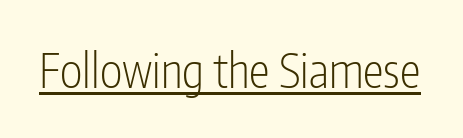
The image shows 47 px light, condensed sans-serif type, upright; set normal letter spacing, underlined; low stroke contrast and a medium x-height.
